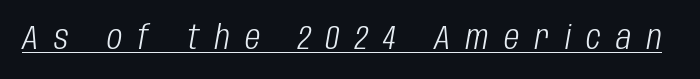
{"italic": "yes", "lean": "right", "slant_degrees": 10, "bold": "no", "weight": "light", "width": "condensed", "stroke_contrast": "low", "x_height": "large", "monospaced": "no", "underline": "yes", "letter_spacing": "wide", "letter_spacing_em": 0.47, "glyph_px": 33}
